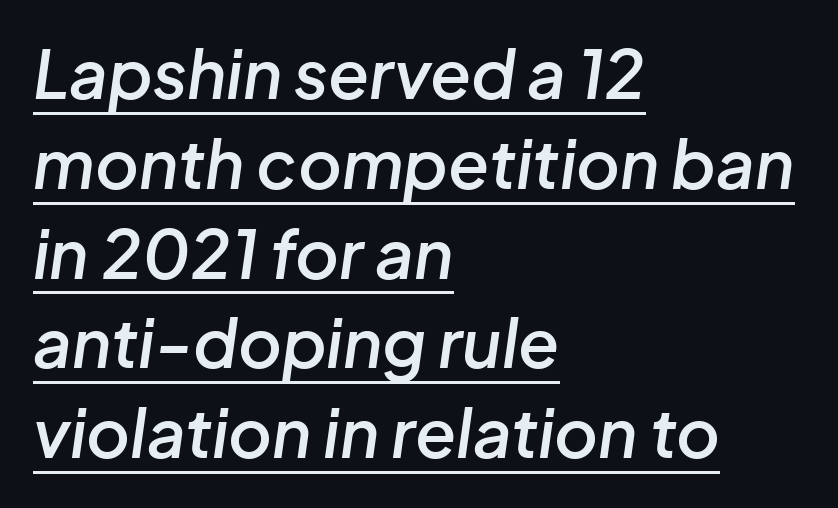
Q: Is the text bold? A: Semi-bold.
Q: Is the text italic (slanted)? A: Yes, it leans right by about 8 degrees.
Q: Is the text underlined? A: Yes.
Q: How is the paragraph aligned? A: Left-aligned.
Q: Is the spacing between letters normal or unusually wide? A: Normal.
Q: Is the spacing between lines tight, normal or loose? A: Normal.
Q: Width (condensed, normal, or wide)? A: Normal.
Q: Stroke contrast? A: Low.
Q: x-height? A: Medium.
Q: Monospaced? A: No.
